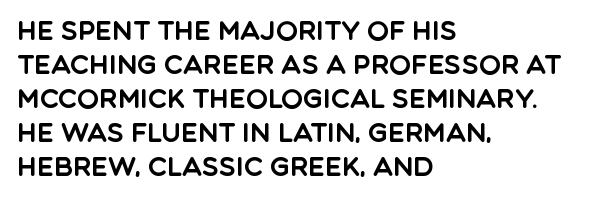
Q: Is the text italic (slanted)? A: No, it is upright.
Q: Is the text underlined? A: No.
Q: How is the paragraph aligned? A: Left-aligned.
Q: Is the spacing between letters normal or unusually wide? A: Normal.
Q: Is the spacing between lines tight, normal or loose? A: Normal.
